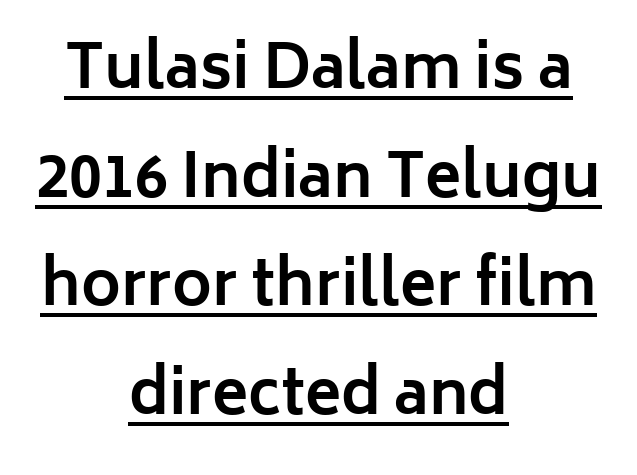
The type is set solid horizontally, with unmodified tracking. Has an underline been added? It has. The lettering holds an erect, upright posture throughout. Which margin do the lines hug? Neither — every line sits in the middle. Heavy, bold letterforms. The rendering uses natural spacing where letterforms have individual widths.
